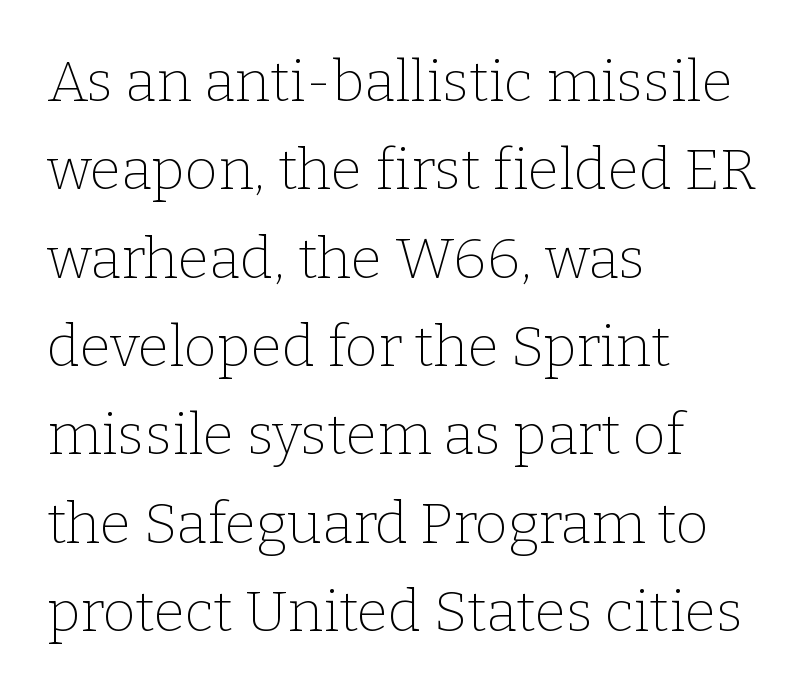
{"serif": "yes", "italic": "no", "bold": "no", "weight": "thin", "width": "normal", "stroke_contrast": "low", "x_height": "medium", "monospaced": "no", "underline": "no", "align": "left", "line_spacing": "normal", "line_spacing_ratio": 1.55, "letter_spacing": "normal", "letter_spacing_em": 0.0, "glyph_px": 57}
